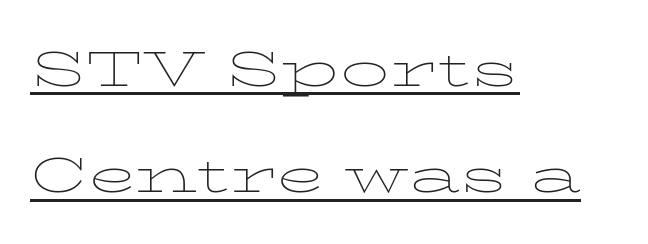
Q: Is the text bold? A: No.
Q: Is the text italic (slanted)? A: No, it is upright.
Q: Is the typeface a serif or a sans-serif typeface? A: Serif.
Q: Is the text underlined? A: Yes.
Q: How is the paragraph aligned? A: Left-aligned.
Q: Is the spacing between letters normal or unusually wide? A: Normal.
Q: Is the spacing between lines tight, normal or loose? A: Loose.
Q: Width (condensed, normal, or wide)? A: Wide.
Q: Stroke contrast? A: Low.
Q: x-height? A: Medium.
Q: Monospaced? A: No.
